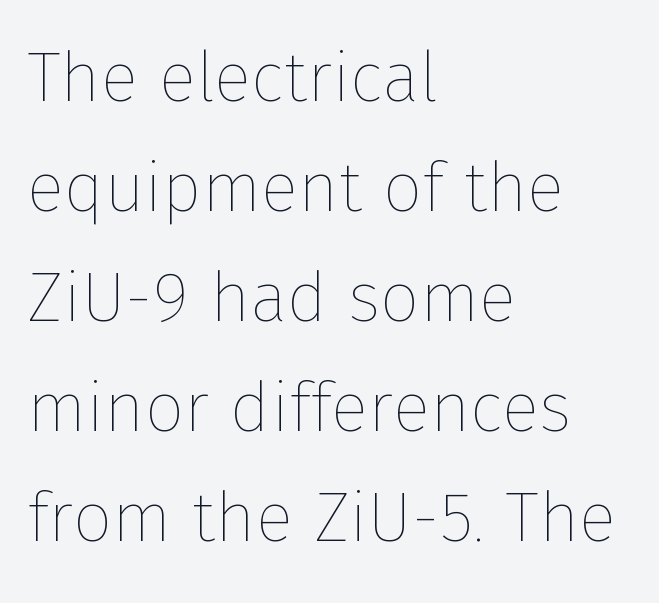
The image shows 70 px thin type, upright; set left-aligned, normal line spacing (1.57x), normal letter spacing, not underlined; low stroke contrast and a medium x-height.
